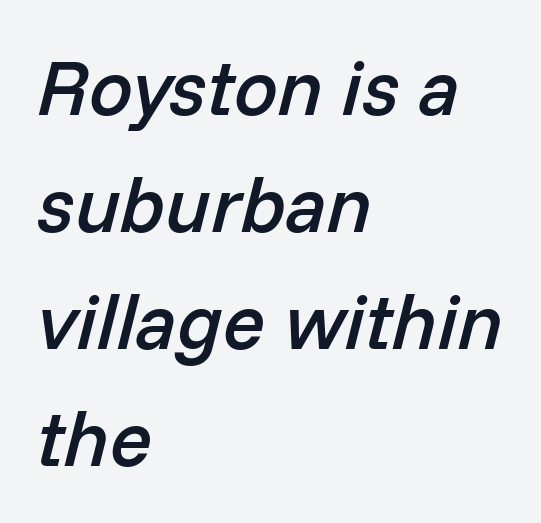
The image shows 78 px semibold type, italic (leaning right); set left-aligned, normal line spacing (1.5x), normal letter spacing, not underlined; low stroke contrast and a medium x-height.
